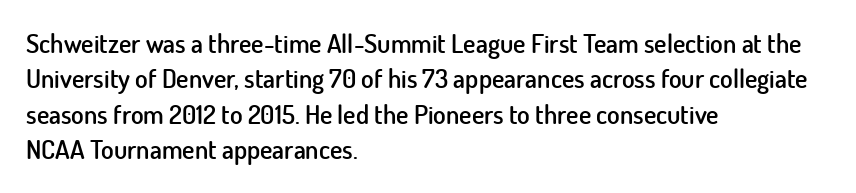
Q: Is the text bold? A: Semi-bold.
Q: Is the text italic (slanted)? A: No, it is upright.
Q: Is the text underlined? A: No.
Q: How is the paragraph aligned? A: Left-aligned.
Q: Is the spacing between letters normal or unusually wide? A: Normal.
Q: Is the spacing between lines tight, normal or loose? A: Normal.
